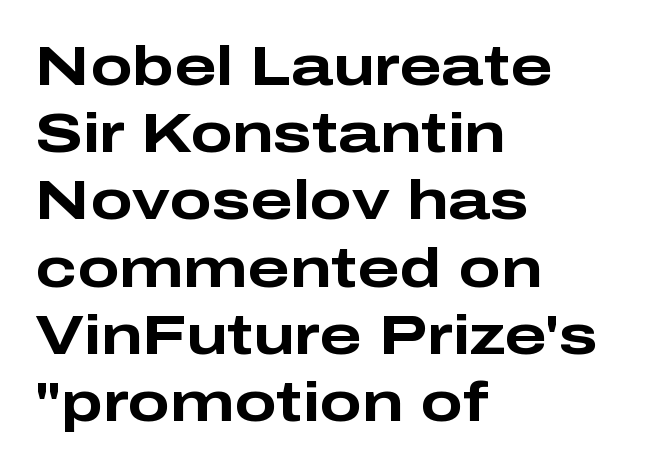
Q: Is the text bold? A: Yes.
Q: Is the text italic (slanted)? A: No, it is upright.
Q: Is the typeface a serif or a sans-serif typeface? A: Sans-serif.
Q: Is the text underlined? A: No.
Q: How is the paragraph aligned? A: Left-aligned.
Q: Is the spacing between letters normal or unusually wide? A: Normal.
Q: Width (condensed, normal, or wide)? A: Wide.
Q: Stroke contrast? A: Low.
Q: x-height? A: Medium.
Q: Monospaced? A: No.
